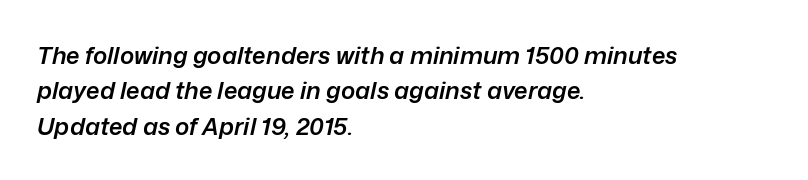
The image shows 24 px text type, italic (leaning right); set left-aligned, normal line spacing (1.47x), normal letter spacing, not underlined.
